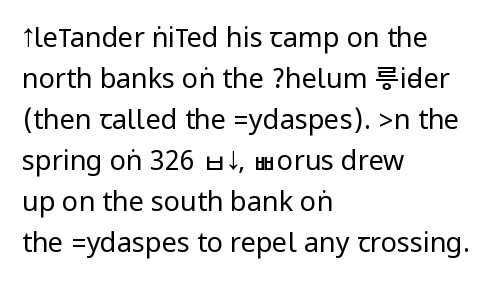
On a weight scale, this lands at 450 or below. The passage shown has conventional tracking throughout. A normal amount of white space separates one row of letters from the next. The rag falls on the right side of this text block.
